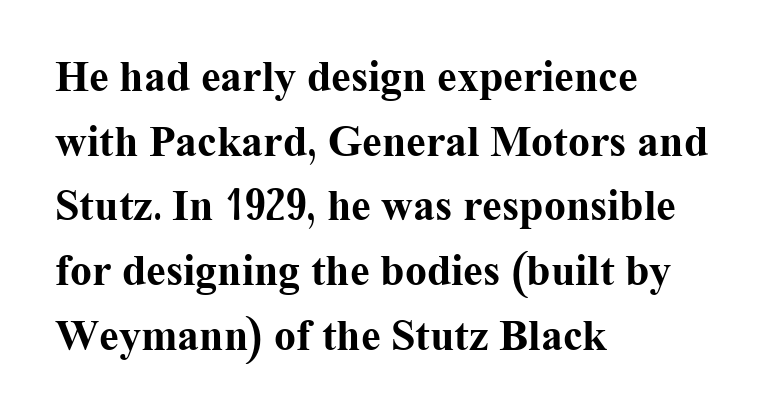
Looks like regular typesetting: each glyph gets only the width it needs. Visually the block forms a straight wall on the left and a jagged coastline on the right. Small tapered or slab feet sit at the stroke ends, so this counts as serif. Upright lettering throughout. The space beneath each line is pristine and unruled.
